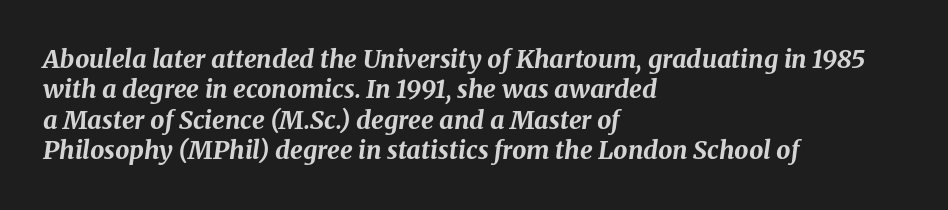
The image shows 25 px bold type, italic (leaning right); set left-aligned, line spacing 1.22x, normal letter spacing, not underlined.
